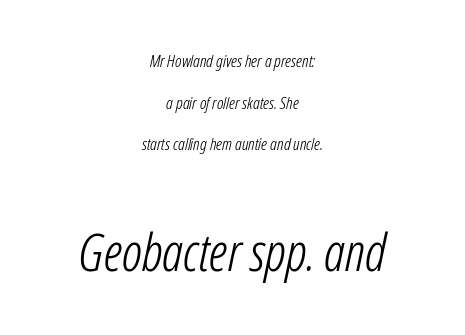
Q: Is the text bold? A: No.
Q: Is the text italic (slanted)? A: Yes, it leans right by about 12 degrees.
Q: Is the text underlined? A: No.
Q: How is the paragraph aligned? A: Centered.
Q: Is the spacing between letters normal or unusually wide? A: Normal.
Q: Is the spacing between lines tight, normal or loose? A: Loose.
Q: Which block of text is set in a larger size, the first (top) or the second (bottom)? A: The second (bottom) one.
Q: Width (condensed, normal, or wide)? A: Condensed.
Q: Stroke contrast? A: Low.
Q: x-height? A: Medium.
Q: Monospaced? A: No.
